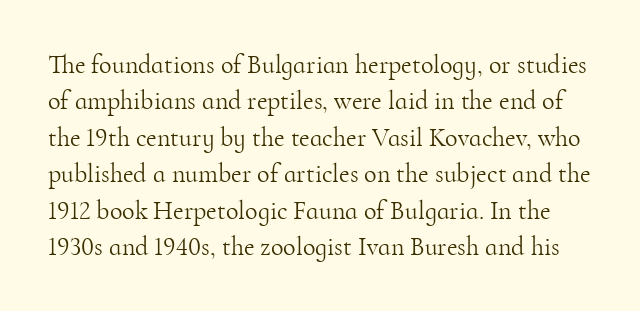
The image shows 26 px text type, upright; set normal line spacing (1.4x), normal letter spacing, not underlined.
